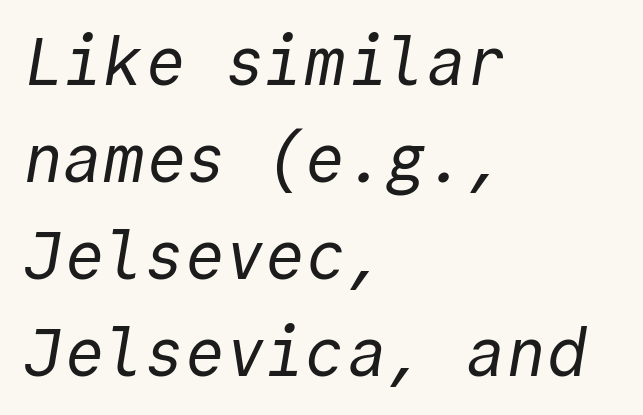
Q: Is the text bold? A: No.
Q: Is the typeface a serif or a sans-serif typeface? A: Sans-serif.
Q: Is the text underlined? A: No.
Q: How is the paragraph aligned? A: Left-aligned.
Q: Is the spacing between letters normal or unusually wide? A: Normal.
Q: Is the spacing between lines tight, normal or loose? A: Normal.
Q: Width (condensed, normal, or wide)? A: Normal.
Q: x-height? A: Medium.
Q: Monospaced? A: Yes.
